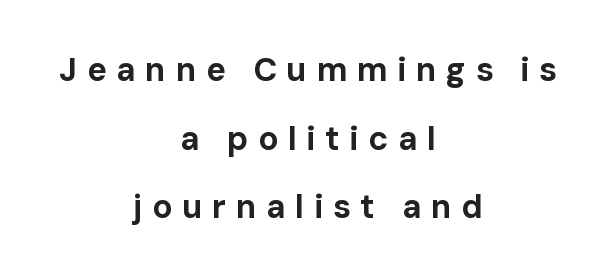
Q: Is the text bold? A: Yes.
Q: Is the text italic (slanted)? A: No, it is upright.
Q: Is the typeface a serif or a sans-serif typeface? A: Sans-serif.
Q: Is the text underlined? A: No.
Q: How is the paragraph aligned? A: Centered.
Q: Is the spacing between letters normal or unusually wide? A: Unusually wide.
Q: Is the spacing between lines tight, normal or loose? A: Loose.
Q: Width (condensed, normal, or wide)? A: Normal.
Q: Stroke contrast? A: Low.
Q: x-height? A: Medium.
Q: Monospaced? A: No.
